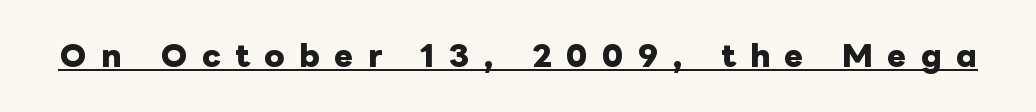
The lettering stays uniformly vertical, giving the passage a roman look. Strong, thick strokes mark this as bold type. A typesetter would call this proportional, since set widths differ per character. Quick note: underline on.
